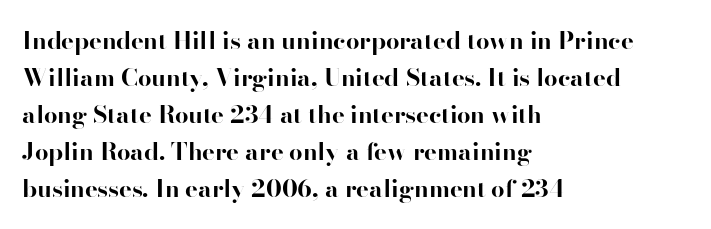
Q: Is the text bold? A: Yes.
Q: Is the text italic (slanted)? A: No, it is upright.
Q: Is the text underlined? A: No.
Q: How is the paragraph aligned? A: Left-aligned.
Q: Is the spacing between letters normal or unusually wide? A: Normal.
Q: Is the spacing between lines tight, normal or loose? A: Normal.
